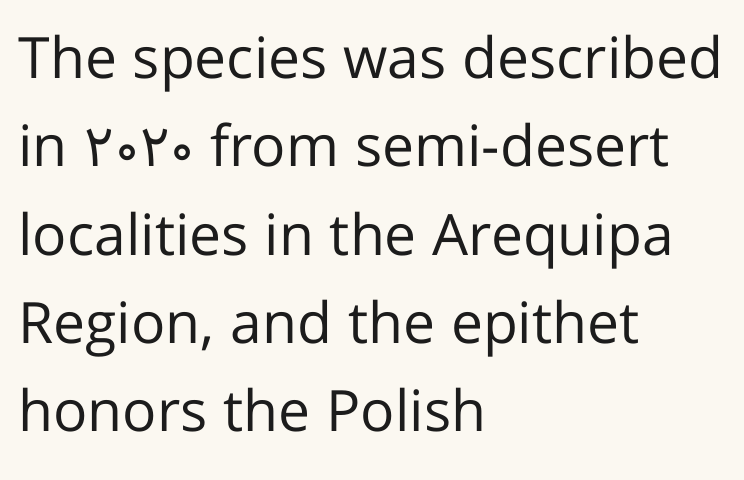
The image shows 57 px regular-weight sans-serif type, upright; set left-aligned, normal line spacing (1.55x), normal letter spacing, not underlined; low stroke contrast and a medium x-height.
